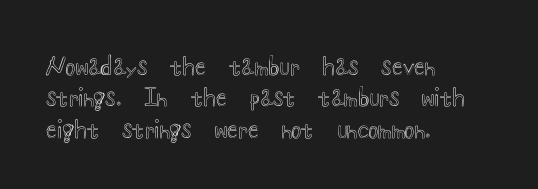
Q: Is the text italic (slanted)? A: No, it is upright.
Q: Is the text underlined? A: No.
Q: How is the paragraph aligned? A: Left-aligned.
Q: Is the spacing between letters normal or unusually wide? A: Normal.
Q: Is the spacing between lines tight, normal or loose? A: Normal.
